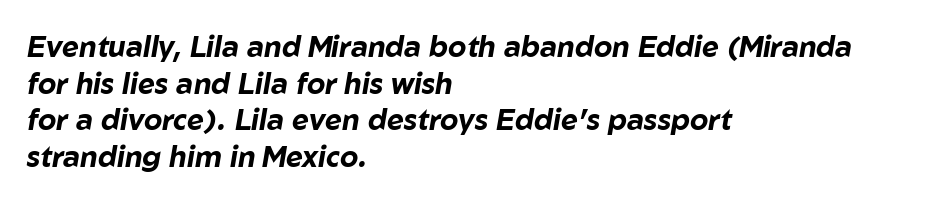
Q: Is the text bold? A: Yes.
Q: Is the text italic (slanted)? A: Yes, it leans right by about 10 degrees.
Q: Is the text underlined? A: No.
Q: How is the paragraph aligned? A: Left-aligned.
Q: Is the spacing between letters normal or unusually wide? A: Normal.
Q: Is the spacing between lines tight, normal or loose? A: Normal.
Q: Width (condensed, normal, or wide)? A: Normal.
Q: Stroke contrast? A: Low.
Q: x-height? A: Medium.
Q: Monospaced? A: No.
